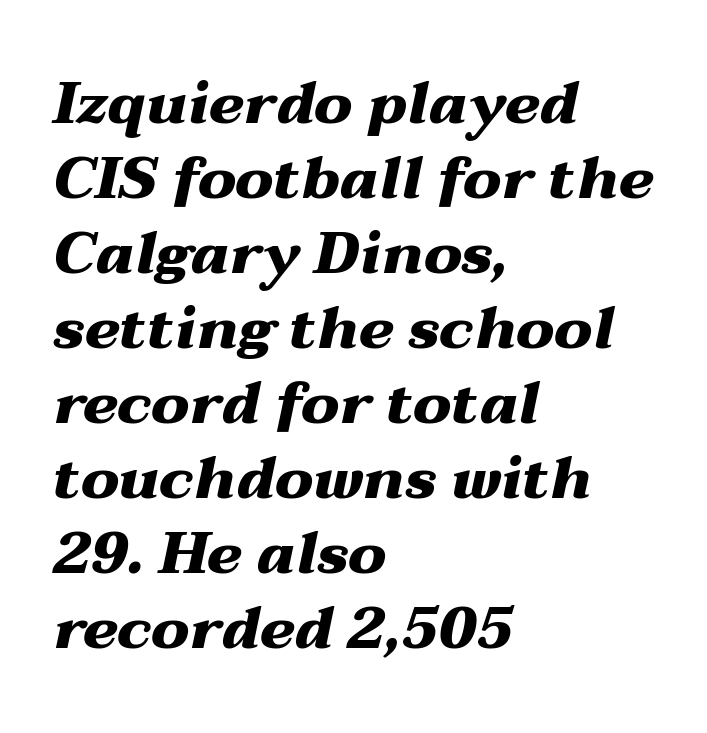
Honestly, there is no underline to notice here at all. The lettering tilts uniformly, giving the passage an italic look. This rendering leaves character spacing at its baseline value. In terms of leading, this rendering sits right in the middle. Emphasis by weight is at full strength: bold. The rag falls on the right side of this text block.
